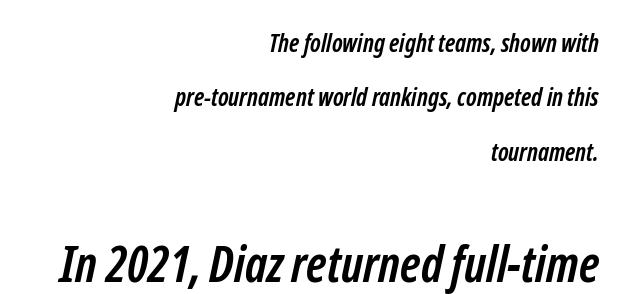
The image shows 50 px semibold, condensed sans-serif type; set right-aligned, loose line spacing (2.18x), normal letter spacing, not underlined; the second (bottom) block is 2.0x larger; low stroke contrast and a medium x-height.
